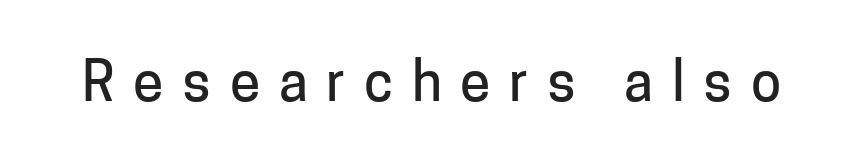
The image shows 55 px sans-serif type, upright; set unusually wide letter spacing (+0.34 em), not underlined; low stroke contrast and a medium x-height.
